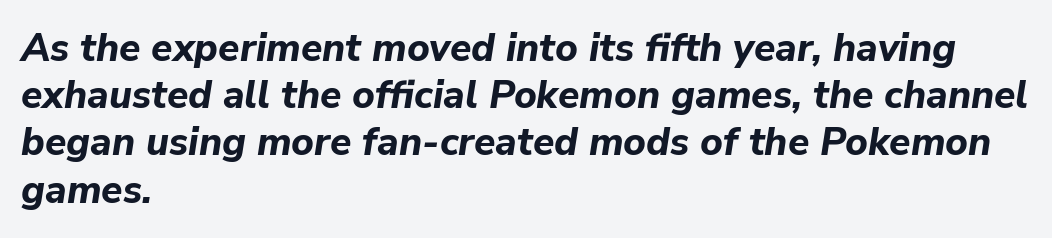
The image shows 39 px bold type, italic (leaning right); set left-aligned, line spacing 1.21x, normal letter spacing, not underlined; low stroke contrast and a medium x-height.
